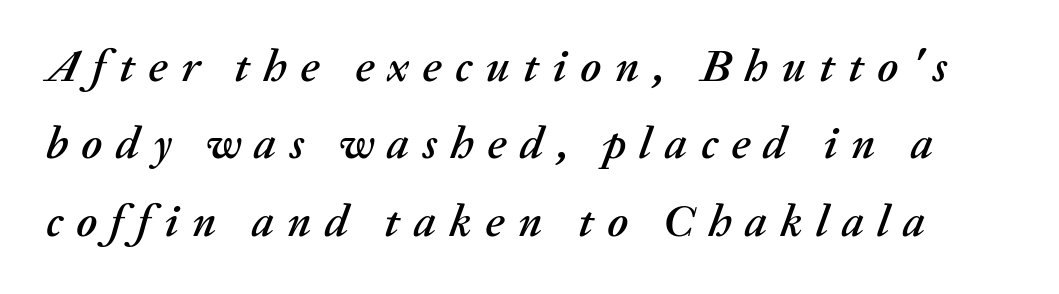
Q: Is the text italic (slanted)? A: Yes, it leans right by about 20 degrees.
Q: Is the text underlined? A: No.
Q: Is the spacing between letters normal or unusually wide? A: Unusually wide.
Q: Is the spacing between lines tight, normal or loose? A: Normal.
Q: Width (condensed, normal, or wide)? A: Normal.
Q: Stroke contrast? A: Medium.
Q: x-height? A: Medium.
Q: Monospaced? A: No.
